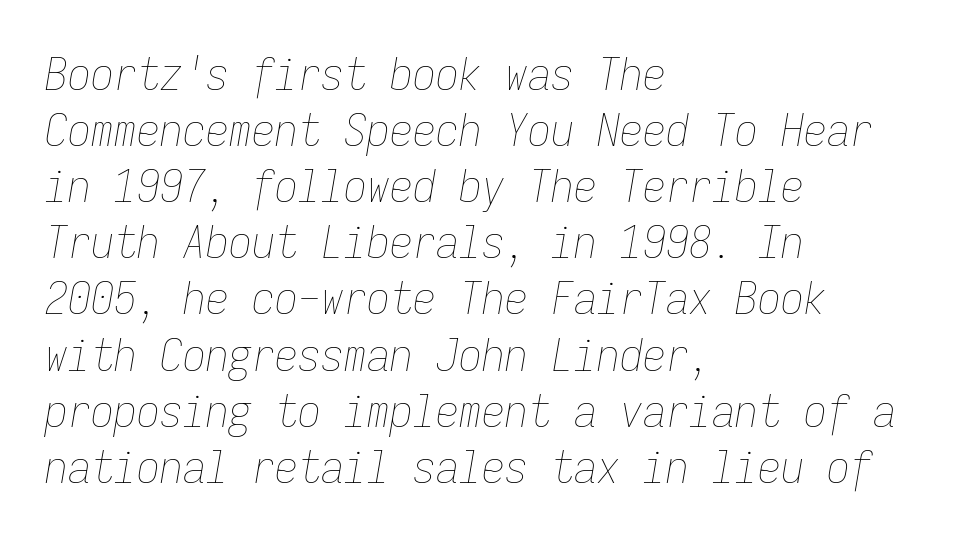
Descenders are the only things crossing below the line. The typeface has the unassuming heft of standard copy or less. Every character sits at an angle, as italics do. Here the glyphs are tracked normally, forming tight word shapes.
